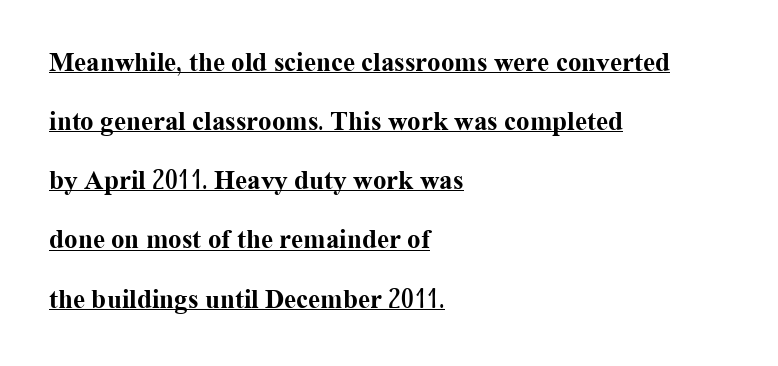
Q: Is the text bold? A: Yes.
Q: Is the text italic (slanted)? A: No, it is upright.
Q: Is the text underlined? A: Yes.
Q: How is the paragraph aligned? A: Left-aligned.
Q: Is the spacing between letters normal or unusually wide? A: Normal.
Q: Is the spacing between lines tight, normal or loose? A: Loose.
